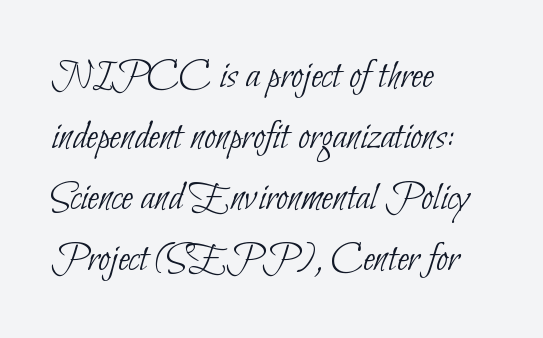
{"serif": "no", "bold": "no", "weight": "thin", "width": "condensed", "stroke_contrast": "low", "x_height": "small", "monospaced": "no", "underline": "no", "align": "left", "line_spacing": "normal", "line_spacing_ratio": 1.45, "letter_spacing": "normal", "letter_spacing_em": 0.0, "glyph_px": 42}
